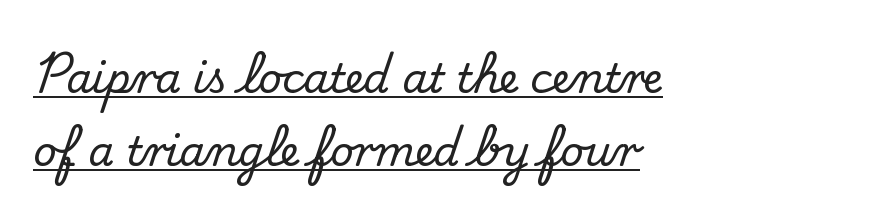
Q: Is the text italic (slanted)? A: Yes.
Q: Is the typeface a serif or a sans-serif typeface? A: Serif.
Q: Is the text underlined? A: Yes.
Q: How is the paragraph aligned? A: Left-aligned.
Q: Is the spacing between letters normal or unusually wide? A: Normal.
Q: Width (condensed, normal, or wide)? A: Normal.
Q: Stroke contrast? A: Medium.
Q: x-height? A: Small.
Q: Monospaced? A: No.
